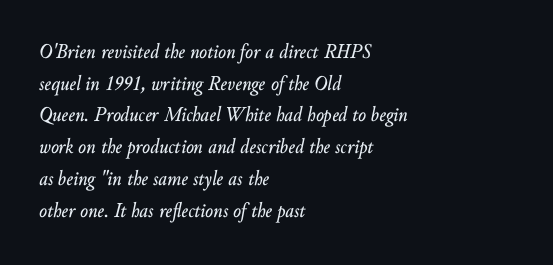
Q: Is the text italic (slanted)? A: Yes, it leans right by about 10 degrees.
Q: Is the text underlined? A: No.
Q: How is the paragraph aligned? A: Left-aligned.
Q: Is the spacing between letters normal or unusually wide? A: Normal.
Q: Is the spacing between lines tight, normal or loose? A: Normal.
